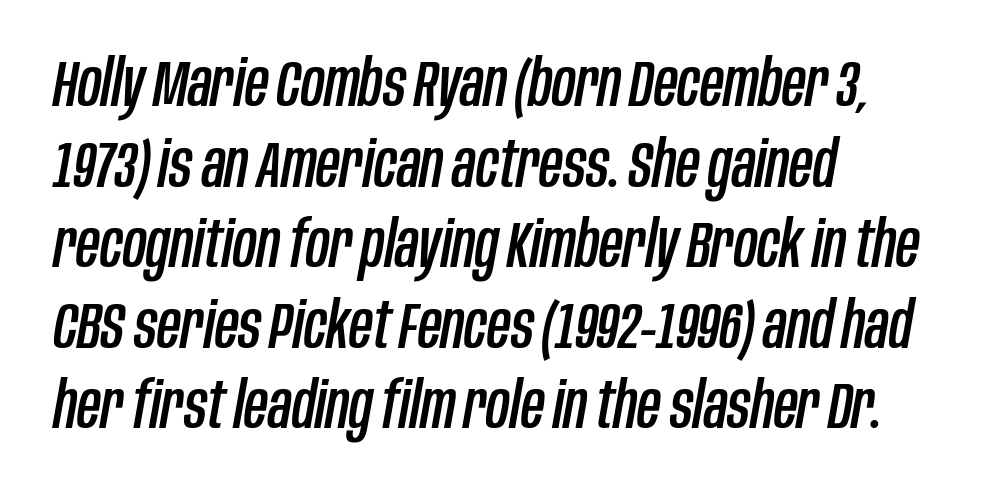
An italicized treatment has been applied to the whole sample. One-word summary of the alignment: left. Check under the words: just untouched page. Is this a fixed-width face? No — the glyphs have proportional, varying widths.
